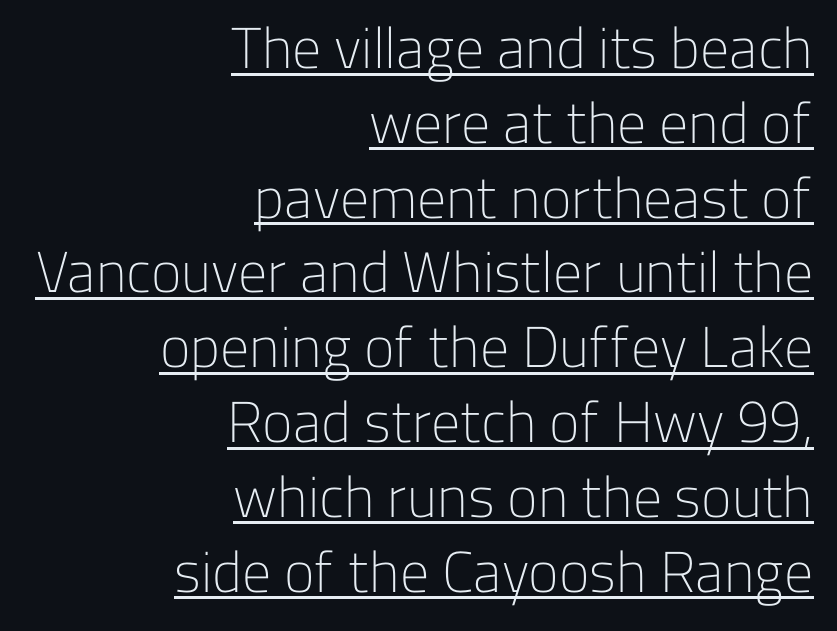
{"serif": "no", "italic": "no", "bold": "no", "weight": "light", "width": "normal", "stroke_contrast": "low", "x_height": "medium", "monospaced": "no", "underline": "yes", "align": "right", "line_spacing": "normal", "line_spacing_ratio": 1.29, "letter_spacing": "normal", "letter_spacing_em": 0.0, "glyph_px": 58}
